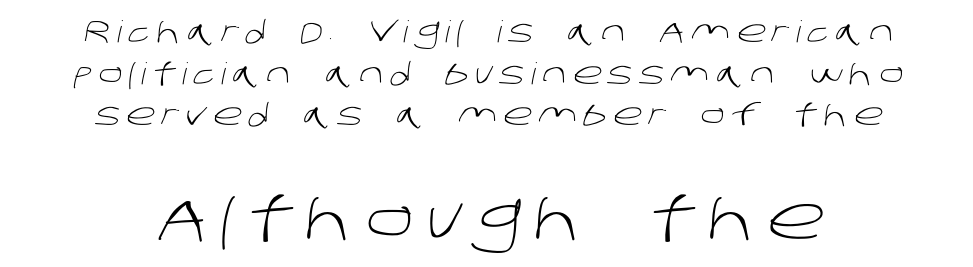
The image shows 59 px light sans-serif type; set centered, normal line spacing (1.39x), unusually wide letter spacing (+0.22 em), not underlined; the second (bottom) block is 1.97x larger; low stroke contrast and a large x-height.
